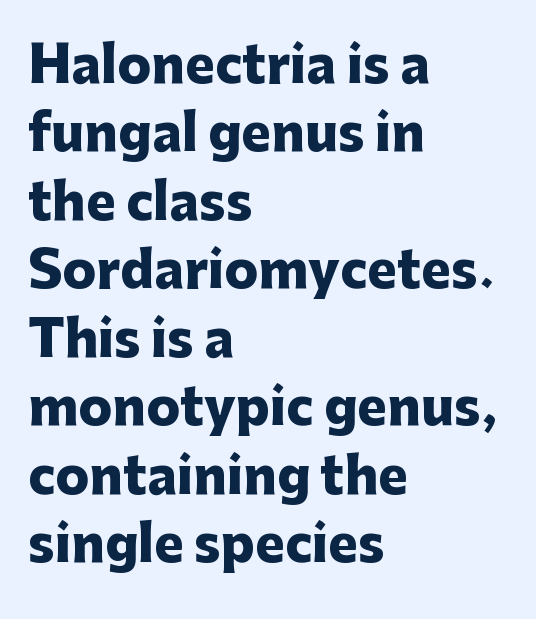
The image shows 50 px heavy sans-serif type, upright; set left-aligned, normal line spacing (1.37x), normal letter spacing, not underlined; low stroke contrast and a medium x-height.
